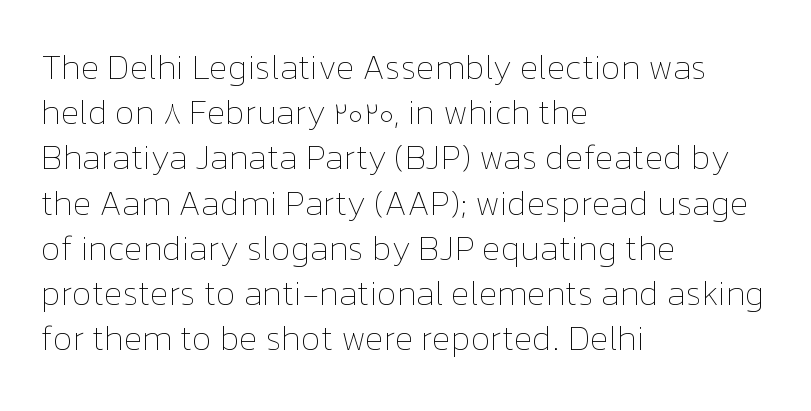
Q: Is the text bold? A: No.
Q: Is the text italic (slanted)? A: No, it is upright.
Q: Is the text underlined? A: No.
Q: How is the paragraph aligned? A: Left-aligned.
Q: Is the spacing between letters normal or unusually wide? A: Normal.
Q: Is the spacing between lines tight, normal or loose? A: Normal.
Q: Width (condensed, normal, or wide)? A: Normal.
Q: Stroke contrast? A: Low.
Q: x-height? A: Medium.
Q: Monospaced? A: No.
